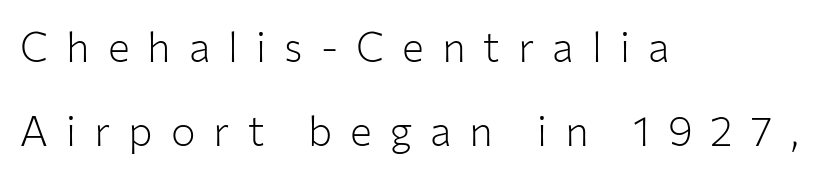
Weight: regular or lighter. The rendering uses natural spacing where letterforms have individual widths. Regarding leading, the lines here are spaced well apart. Is this a sans? Yes — the strokes have no serifs. The tracking jumps out immediately: characters are airy and widely separated.
